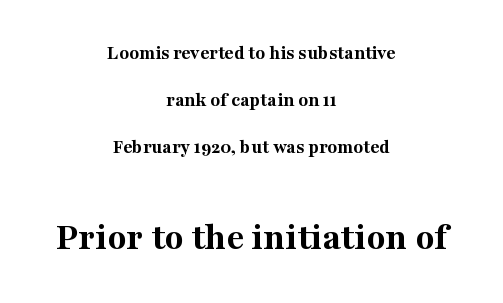
Q: Is the text bold? A: Yes.
Q: Is the text italic (slanted)? A: No, it is upright.
Q: Is the typeface a serif or a sans-serif typeface? A: Serif.
Q: Is the text underlined? A: No.
Q: How is the paragraph aligned? A: Centered.
Q: Is the spacing between letters normal or unusually wide? A: Normal.
Q: Is the spacing between lines tight, normal or loose? A: Loose.
Q: Which block of text is set in a larger size, the first (top) or the second (bottom)? A: The second (bottom) one.
Q: Width (condensed, normal, or wide)? A: Normal.
Q: Stroke contrast? A: Medium.
Q: x-height? A: Medium.
Q: Monospaced? A: No.
